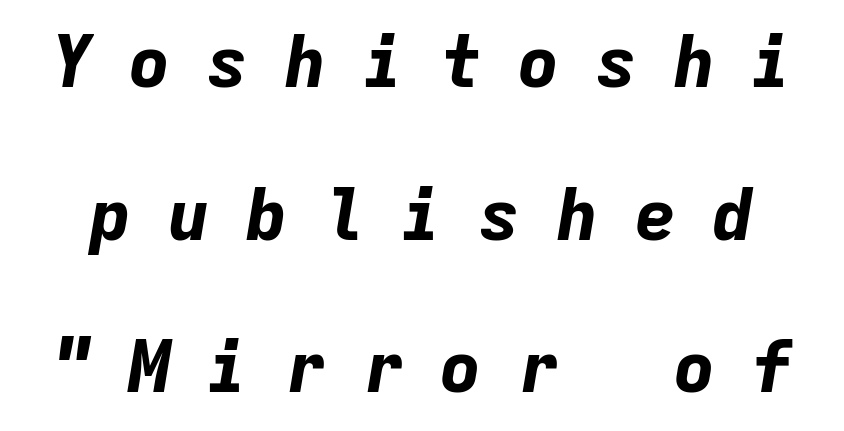
Think of a typewriter: that constant character pitch is what you see here. The baseline area is clear. Honestly, the letter spacing is so wide it's the main thing you notice. Students, observe: this is what heavily led, spacious text looks like. Yep, that's italic — everything's leaning.
